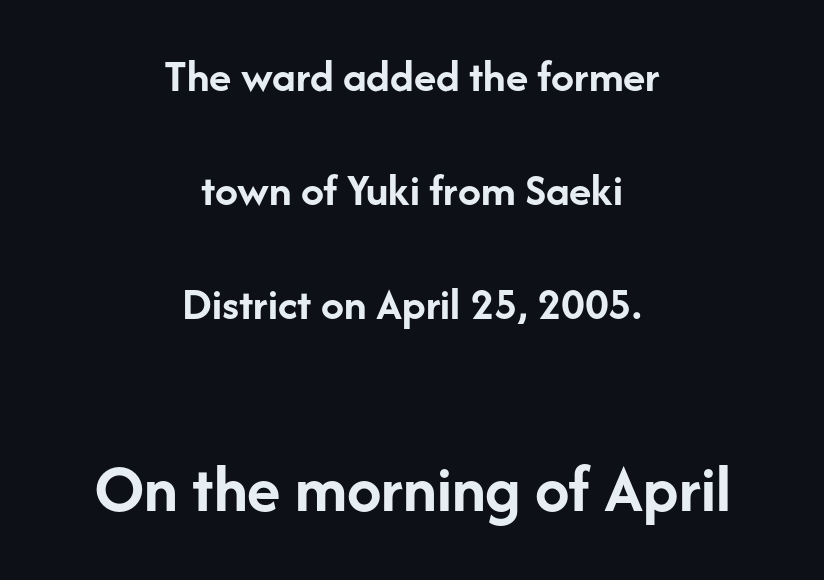
{"serif": "no", "italic": "no", "bold": "yes", "weight": "semibold", "width": "normal", "stroke_contrast": "low", "x_height": "medium", "monospaced": "no", "underline": "no", "align": "center", "line_spacing": "loose", "line_spacing_ratio": 2.48, "letter_spacing": "normal", "letter_spacing_em": 0.0, "larger_block": "second", "size_ratio": 1.5, "glyph_px": 69}
